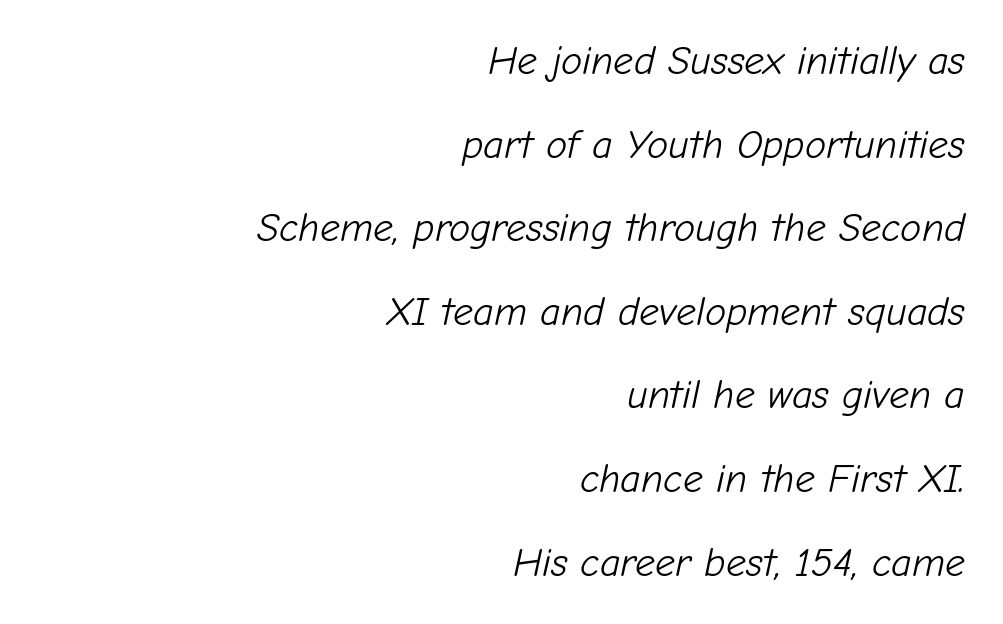
Q: Is the text bold? A: No.
Q: Is the text italic (slanted)? A: Yes, it leans right by about 12 degrees.
Q: Is the text underlined? A: No.
Q: How is the paragraph aligned? A: Right-aligned.
Q: Is the spacing between letters normal or unusually wide? A: Normal.
Q: Is the spacing between lines tight, normal or loose? A: Loose.
Q: Width (condensed, normal, or wide)? A: Normal.
Q: Stroke contrast? A: Low.
Q: x-height? A: Medium.
Q: Monospaced? A: No.
